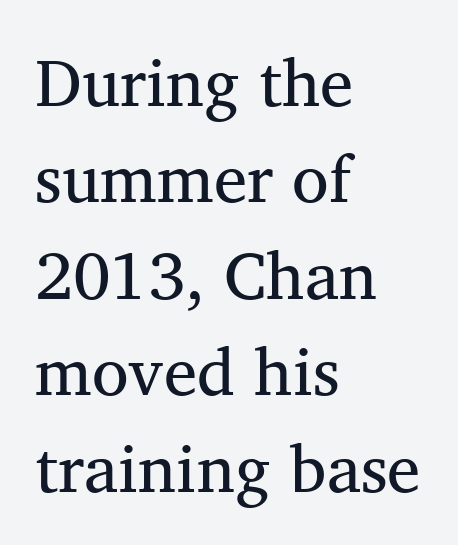
The image shows 67 px regular-weight serif type, upright; set left-aligned, normal line spacing (1.44x), normal letter spacing, not underlined; medium stroke contrast and a medium x-height.
